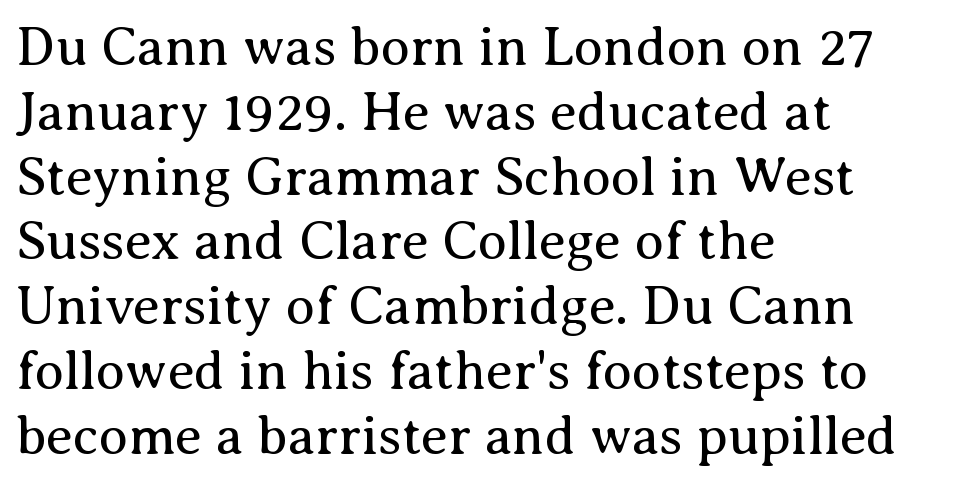
{"serif": "yes", "italic": "no", "bold": "no", "weight": "regular", "width": "normal", "stroke_contrast": "medium", "x_height": "medium", "monospaced": "no", "underline": "no", "align": "left", "line_spacing_ratio": 1.2, "letter_spacing": "normal", "letter_spacing_em": 0.0, "glyph_px": 54}
